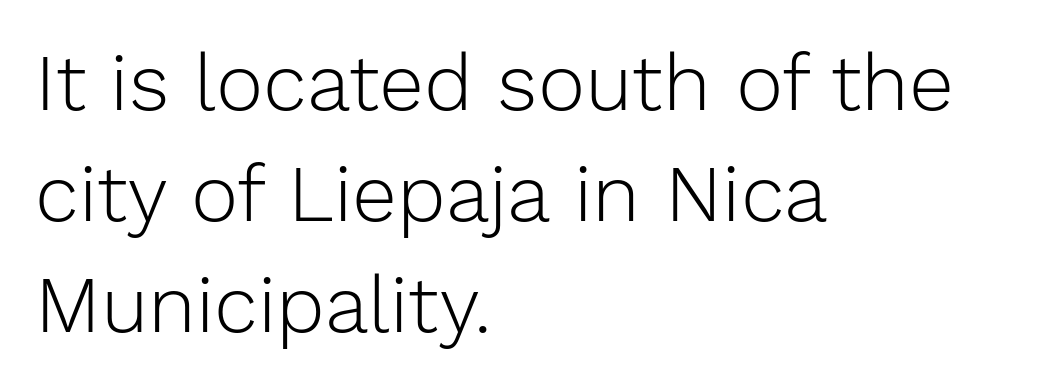
{"serif": "no", "italic": "no", "bold": "no", "weight": "light", "width": "normal", "stroke_contrast": "low", "x_height": "medium", "monospaced": "no", "underline": "no", "align": "left", "line_spacing": "normal", "line_spacing_ratio": 1.39, "letter_spacing": "normal", "letter_spacing_em": 0.0, "glyph_px": 80}
